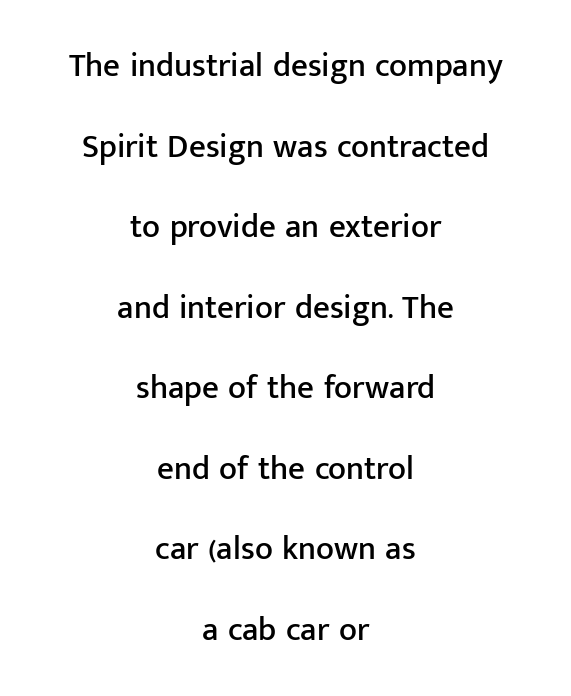
Nothing sits at the stroke ends, so this counts as sans-serif. The lines are quadded center. Characters follow at the spacing the type designer built in. Airy leading. Proportional: the letters do not fall into vertical columns.
